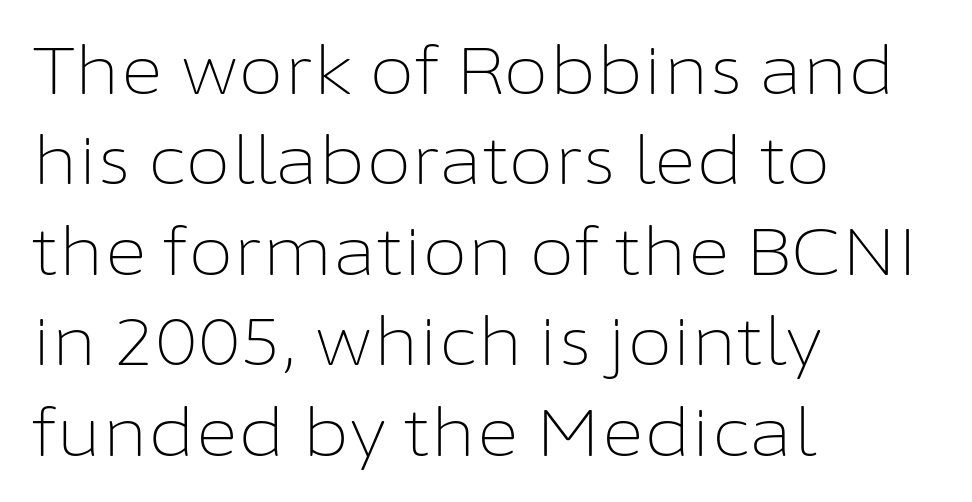
The image shows 66 px light sans-serif type, upright; set left-aligned, normal line spacing (1.37x), normal letter spacing, not underlined; low stroke contrast and a medium x-height.
